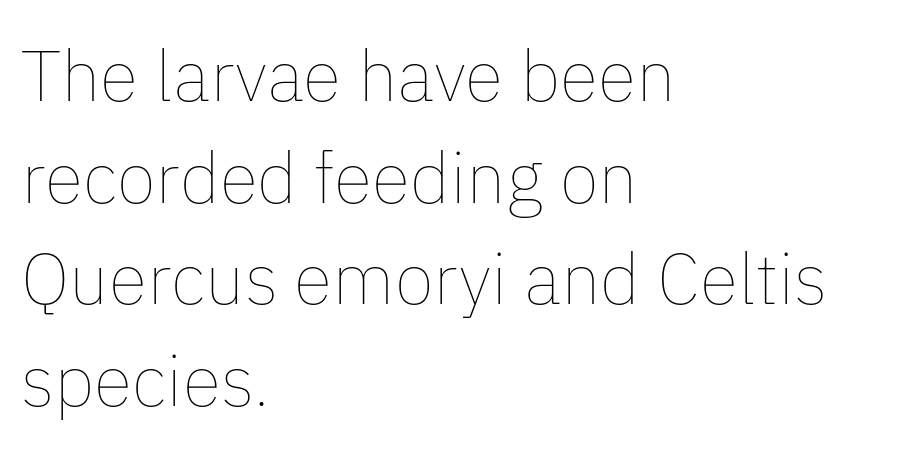
The image shows 71 px thin type, upright; set left-aligned, normal line spacing (1.43x), normal letter spacing, not underlined; low stroke contrast and a medium x-height.
